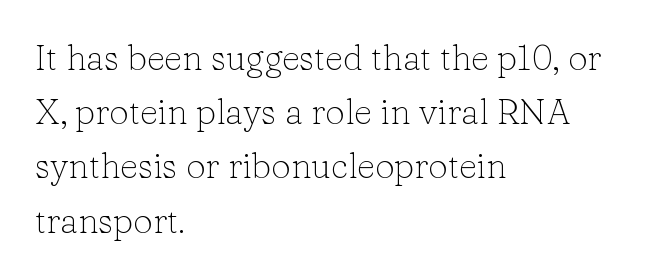
{"serif": "yes", "italic": "no", "bold": "no", "weight": "light", "width": "normal", "stroke_contrast": "low", "x_height": "medium", "monospaced": "no", "underline": "no", "align": "left", "line_spacing": "normal", "line_spacing_ratio": 1.55, "letter_spacing": "normal", "letter_spacing_em": 0.0, "glyph_px": 35}
